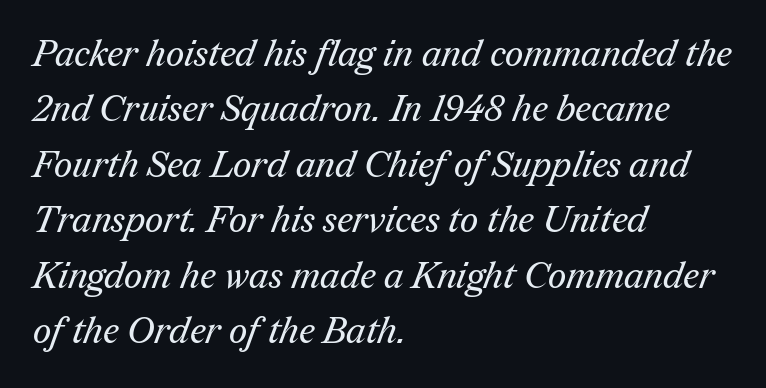
{"serif": "yes", "bold": "no", "weight": "regular", "width": "normal", "stroke_contrast": "medium", "x_height": "medium", "monospaced": "no", "underline": "no", "align": "left", "line_spacing": "normal", "line_spacing_ratio": 1.54, "letter_spacing": "normal", "letter_spacing_em": 0.0, "glyph_px": 36}
